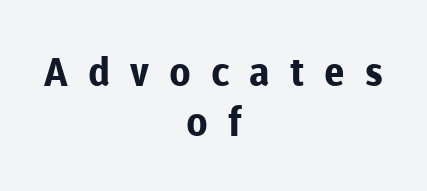
Q: Is the text bold? A: Yes.
Q: Is the text italic (slanted)? A: No, it is upright.
Q: Is the typeface a serif or a sans-serif typeface? A: Sans-serif.
Q: Is the text underlined? A: No.
Q: How is the paragraph aligned? A: Centered.
Q: Is the spacing between letters normal or unusually wide? A: Unusually wide.
Q: Is the spacing between lines tight, normal or loose? A: Normal.
Q: Width (condensed, normal, or wide)? A: Normal.
Q: Stroke contrast? A: Low.
Q: x-height? A: Medium.
Q: Monospaced? A: No.
